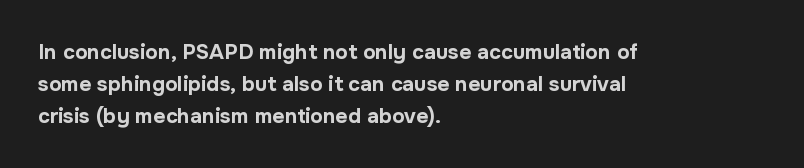
The type sits square on the baseline with zero lean. Summary of weight: heavy, a full bold. Interline gaps are of average width in this sample. The type is set solid horizontally, with unmodified tracking. Underline: absent.
